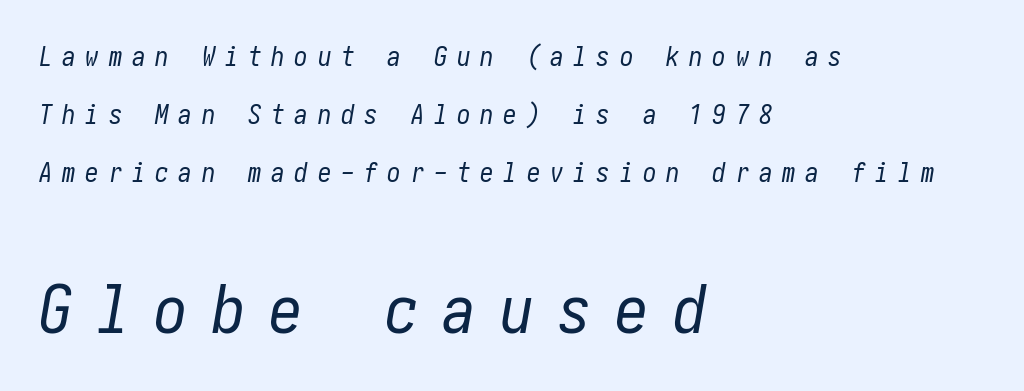
Q: Is the text bold? A: No.
Q: Is the text italic (slanted)? A: Yes, it leans right by about 10 degrees.
Q: Is the text underlined? A: No.
Q: How is the paragraph aligned? A: Left-aligned.
Q: Is the spacing between letters normal or unusually wide? A: Unusually wide.
Q: Is the spacing between lines tight, normal or loose? A: Loose.
Q: Which block of text is set in a larger size, the first (top) or the second (bottom)? A: The second (bottom) one.
Q: Width (condensed, normal, or wide)? A: Condensed.
Q: Stroke contrast? A: Low.
Q: x-height? A: Medium.
